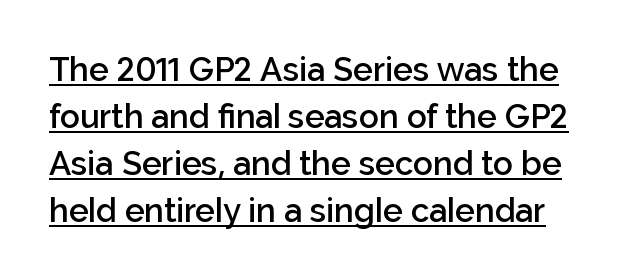
The image shows 33 px semibold sans-serif type, upright; set normal line spacing (1.42x), normal letter spacing, underlined; low stroke contrast and a medium x-height.
